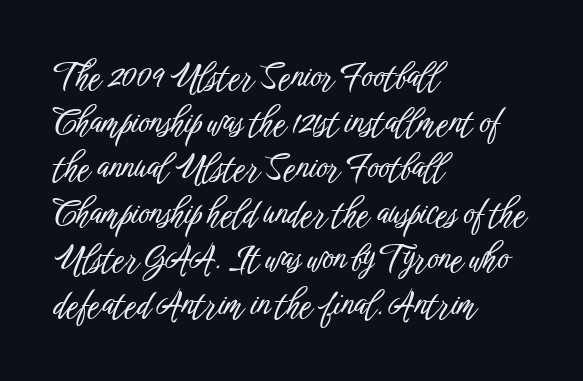
A typesetter would call this zero additional tracking. A typesetter would label this face a sans. These lines are rendered in a variable-pitch font. Vertical spacing — default.
